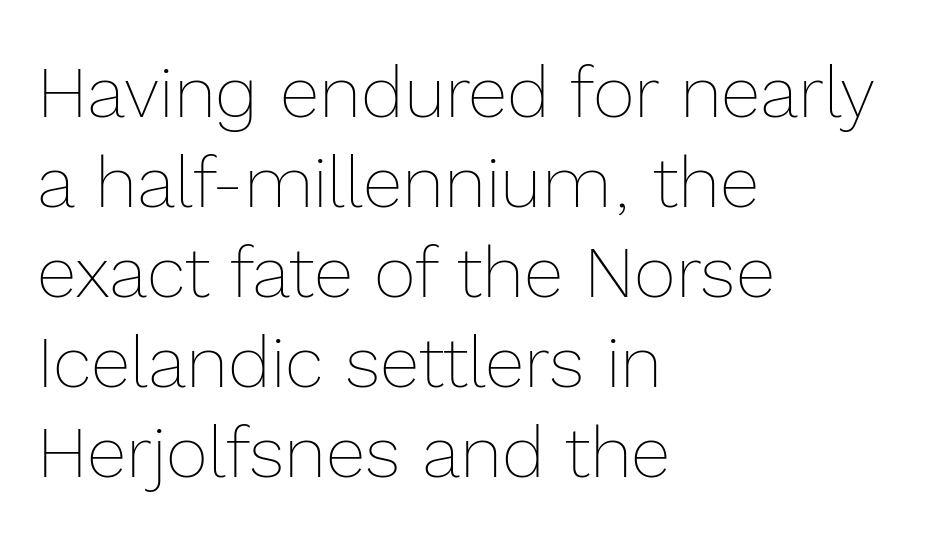
Q: Is the text bold? A: No.
Q: Is the text italic (slanted)? A: No, it is upright.
Q: Is the text underlined? A: No.
Q: How is the paragraph aligned? A: Left-aligned.
Q: Is the spacing between letters normal or unusually wide? A: Normal.
Q: Is the spacing between lines tight, normal or loose? A: Normal.
Q: Width (condensed, normal, or wide)? A: Normal.
Q: x-height? A: Medium.
Q: Monospaced? A: No.
